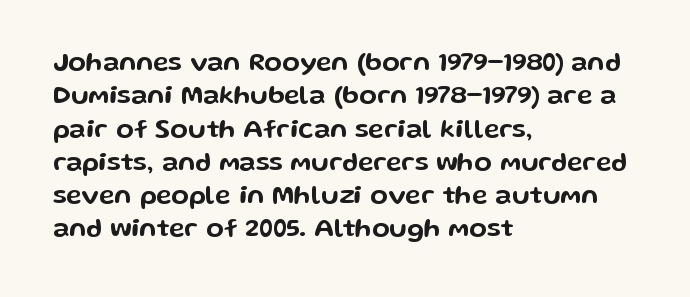
Beneath every word, the page is bare. Evenly set lines give the paragraph a standard silhouette. The compositor pushed each line to the left boundary. Spacing between characters is what you'd get straight out of the box. When letters stand straight like this, we call the style roman or upright.
